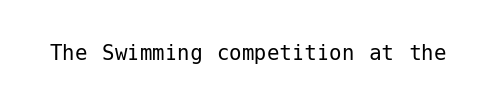
{"italic": "no", "bold": "no", "underline": "no", "letter_spacing": "normal", "letter_spacing_em": 0.0, "glyph_px": 25}
